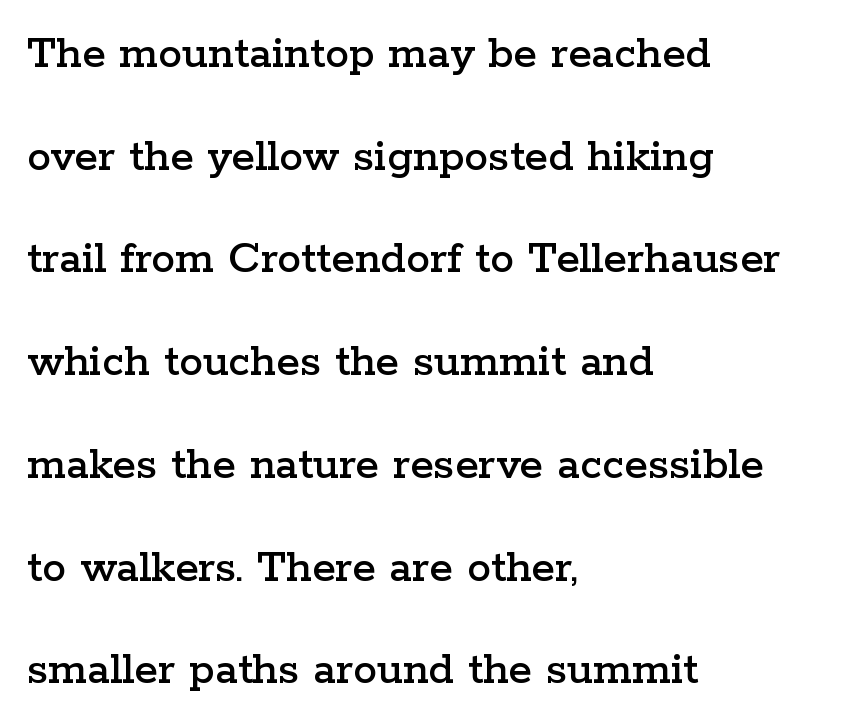
The image shows 48 px wide serif type, upright; set left-aligned, loose line spacing (2.14x), normal letter spacing, not underlined; low stroke contrast and a medium x-height.
